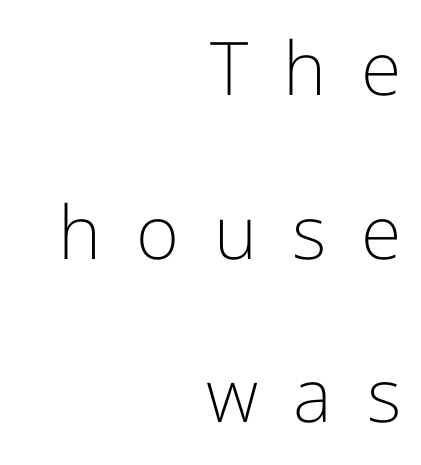
Someone cranked the tracking dial way up on this one. This rendering uses right alignment, leaving the left contour irregular. Nobody drew a line under any word here. Do the characters align in a grid? No, the font is proportional. Weight: in the light-to-regular range. This sample uses an upright cut, with every glyph sitting square on the baseline.
